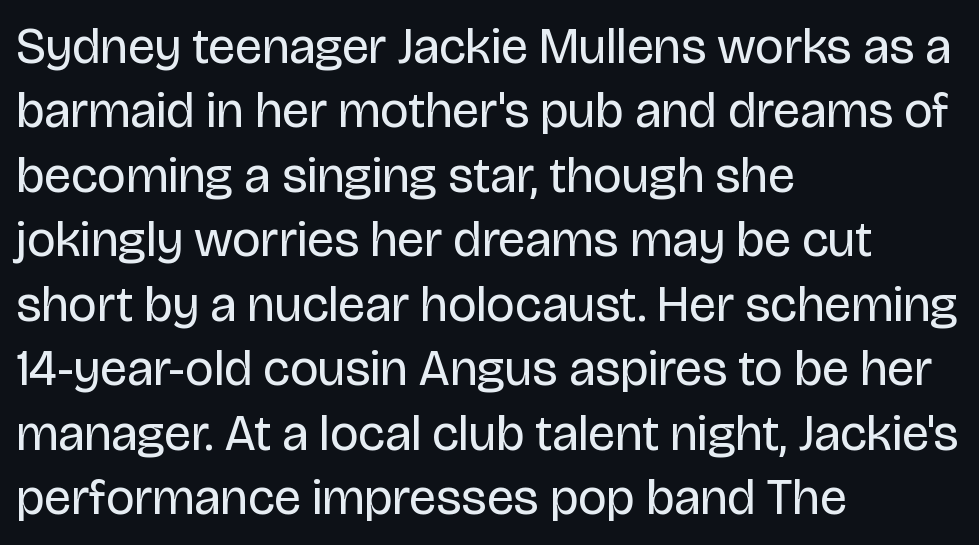
The image shows 50 px regular-weight sans-serif type, upright; set left-aligned, normal line spacing (1.29x), normal letter spacing, not underlined; low stroke contrast and a large x-height.
